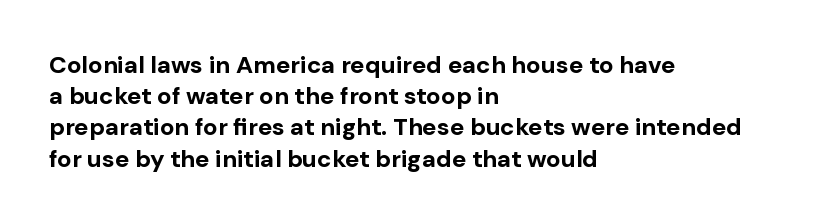
Q: Is the text bold? A: Yes.
Q: Is the text italic (slanted)? A: No, it is upright.
Q: Is the text underlined? A: No.
Q: How is the paragraph aligned? A: Left-aligned.
Q: Is the spacing between letters normal or unusually wide? A: Normal.
Q: Is the spacing between lines tight, normal or loose? A: Normal.
